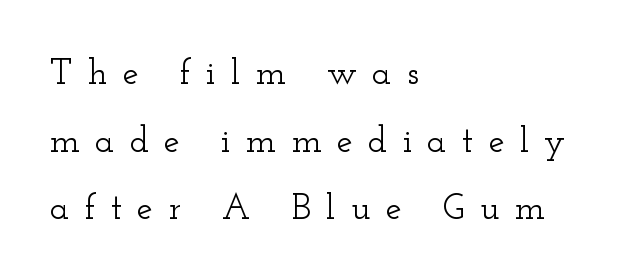
There is plenty of visible air inserted between adjacent glyphs. No italicization has been applied; the sample stays upright. The face used here is proportionally spaced, like ordinary book or web type. Lines of text with bare space underneath.
